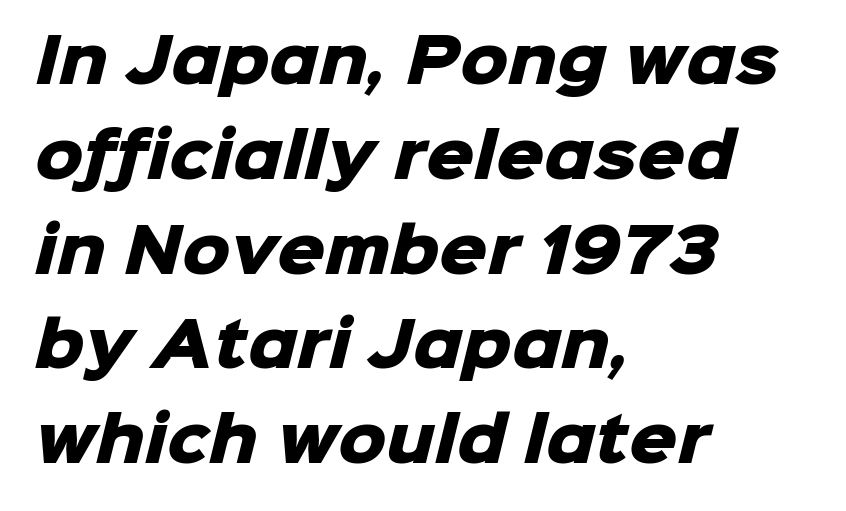
If you drew a ruler down the left edge, every line would touch it. Examine the stroke ends and you'll find no serifs. Plenty of ink on the page — the face is bold. The rendering uses a moderate line-height, typical for paragraphs. Does extra space separate the letters? No, they use regular spacing. You could not count columns in this text — the font is proportionally spaced.
